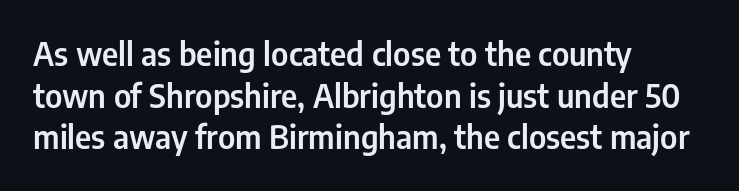
{"serif": "no", "italic": "no", "width": "condensed", "stroke_contrast": "low", "x_height": "medium", "monospaced": "no", "underline": "no", "align": "left", "line_spacing": "normal", "line_spacing_ratio": 1.3, "letter_spacing": "normal", "letter_spacing_em": 0.0, "glyph_px": 32}
